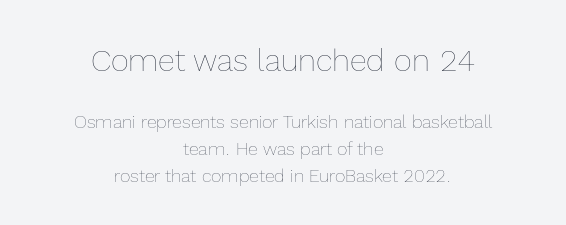
Q: Is the text bold? A: No.
Q: Is the text italic (slanted)? A: No, it is upright.
Q: Is the text underlined? A: No.
Q: How is the paragraph aligned? A: Centered.
Q: Is the spacing between letters normal or unusually wide? A: Normal.
Q: Is the spacing between lines tight, normal or loose? A: Normal.
Q: Which block of text is set in a larger size, the first (top) or the second (bottom)? A: The first (top) one.
Q: Width (condensed, normal, or wide)? A: Normal.
Q: x-height? A: Medium.
Q: Monospaced? A: No.
